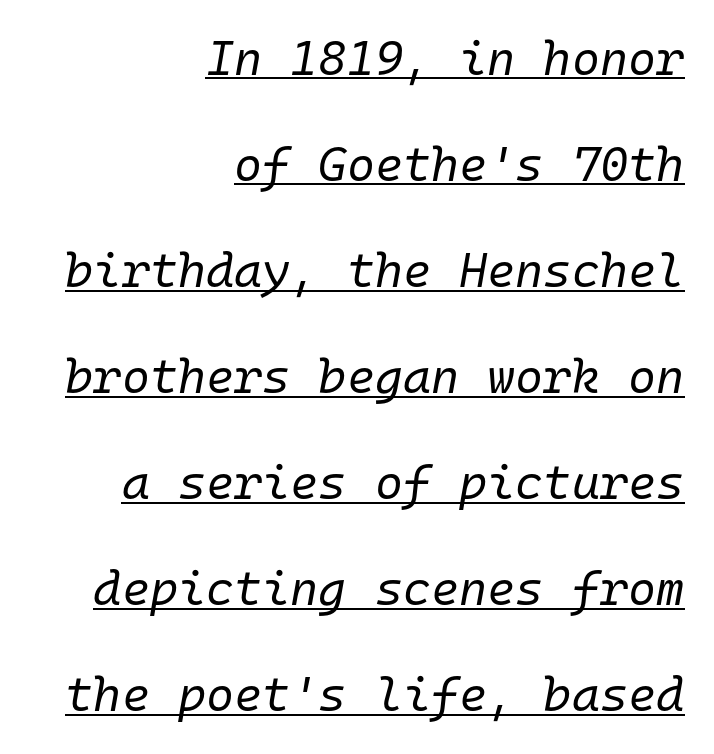
Glance below the letters and you will spot a drawn line. Italic? Definitely — the glyphs are oblique. The lines are spread far apart with generous leading. Every character here occupies the same horizontal width, giving the sample a typewriter-like rhythm.
